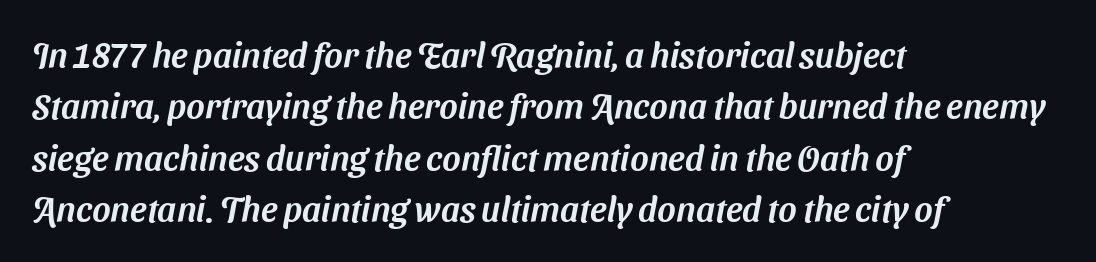
Nothing sits at the stroke ends, so this counts as sans-serif. You could call the tracking neutral — neither tight nor loose. The area under the type is left untouched. Looks like regular typesetting: each glyph gets only the width it needs. The text block is weighted toward the left margin, trailing off unevenly rightward. The block of text has a typical density, with ordinary space between rows.
